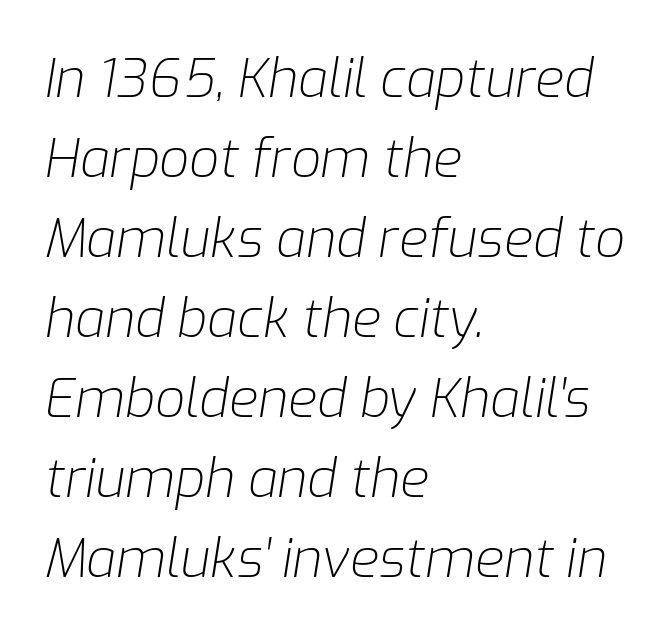
Each letter keeps its own natural width here, so spacing adapts to shape. The zone under the glyphs is completely vacant. The type is set solid horizontally, with unmodified tracking. The font's italic variant was chosen for this text. Is the stroke heavy? The answer is a plain regular-or-lighter. Is there much room between lines? A standard amount, neither cramped nor airy.
